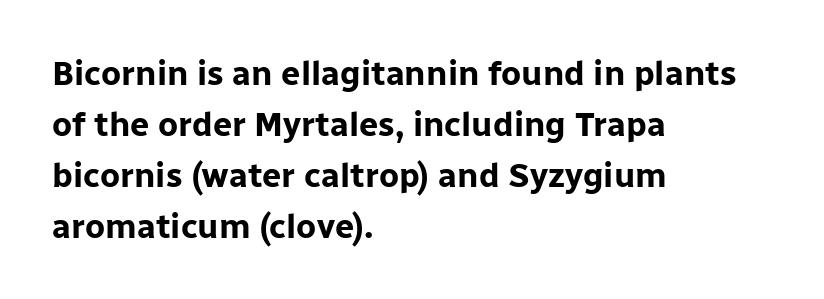
{"serif": "no", "italic": "no", "bold": "yes", "weight": "bold", "width": "normal", "stroke_contrast": "low", "x_height": "medium", "monospaced": "no", "underline": "no", "align": "left", "line_spacing": "normal", "line_spacing_ratio": 1.5, "letter_spacing": "normal", "letter_spacing_em": 0.0, "glyph_px": 34}
